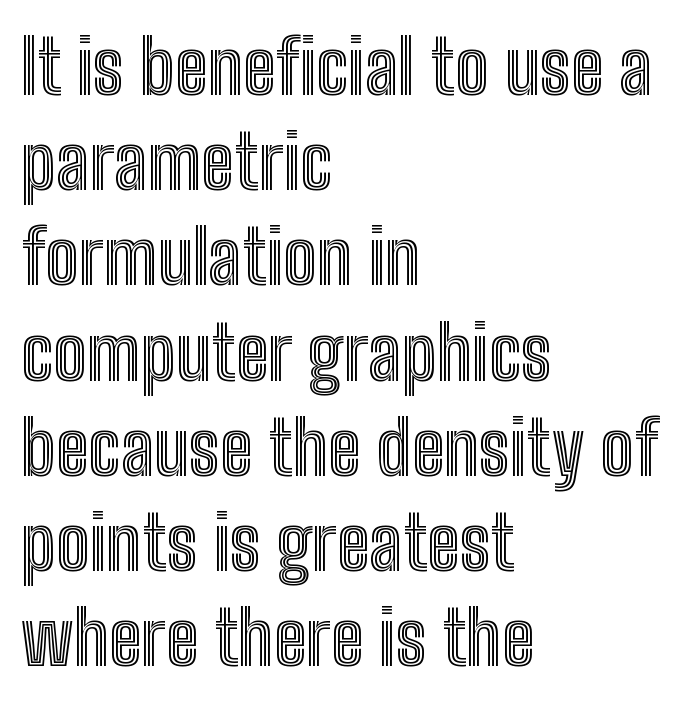
Q: Is the text italic (slanted)? A: No, it is upright.
Q: Is the text underlined? A: No.
Q: How is the paragraph aligned? A: Left-aligned.
Q: Is the spacing between letters normal or unusually wide? A: Normal.
Q: Is the spacing between lines tight, normal or loose? A: Normal.
Q: Width (condensed, normal, or wide)? A: Condensed.
Q: x-height? A: Medium.
Q: Monospaced? A: No.
